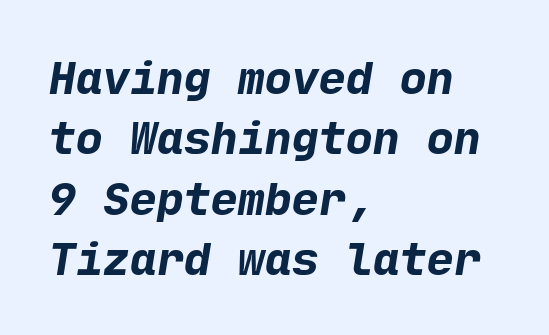
{"serif": "no", "bold": "yes", "weight": "bold", "width": "normal", "stroke_contrast": "low", "x_height": "medium", "underline": "no", "align": "left", "line_spacing": "normal", "line_spacing_ratio": 1.34, "letter_spacing": "normal", "letter_spacing_em": 0.0, "glyph_px": 45}
